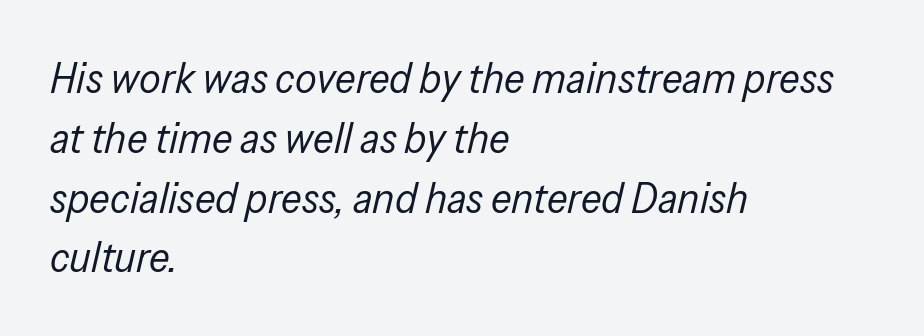
Which margin do the lines hug? The left one — the right edge is uneven. No letter is thick-stroked: the sample isn't bold. Horizontal bands of white between lines are of average thickness. Emphasis-style slanted type is in use.
